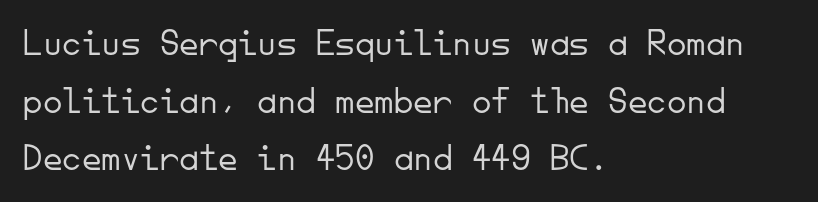
{"serif": "no", "italic": "no", "bold": "no", "weight": "light", "width": "normal", "stroke_contrast": "low", "x_height": "small", "monospaced": "yes", "underline": "no", "align": "left", "line_spacing": "normal", "line_spacing_ratio": 1.48, "letter_spacing": "normal", "letter_spacing_em": 0.0, "glyph_px": 39}
